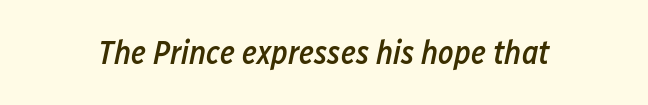
Q: Is the text bold? A: Semi-bold.
Q: Is the text italic (slanted)? A: Yes, it leans right by about 12 degrees.
Q: Is the text underlined? A: No.
Q: Is the spacing between letters normal or unusually wide? A: Normal.
Q: Width (condensed, normal, or wide)? A: Condensed.
Q: Stroke contrast? A: Low.
Q: x-height? A: Medium.
Q: Monospaced? A: No.
